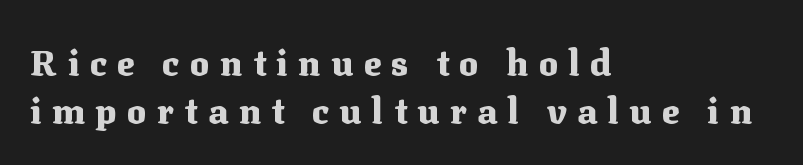
Weight check: bold — yes, fully. Baseline-to-baseline distance is the conventional proportion of letter height. Varying glyph widths throughout — classic text-font behaviour. When letters stand straight like this, we call the style roman or upright. Does the type have serifs? Yes, each stem ends in a small foot.
